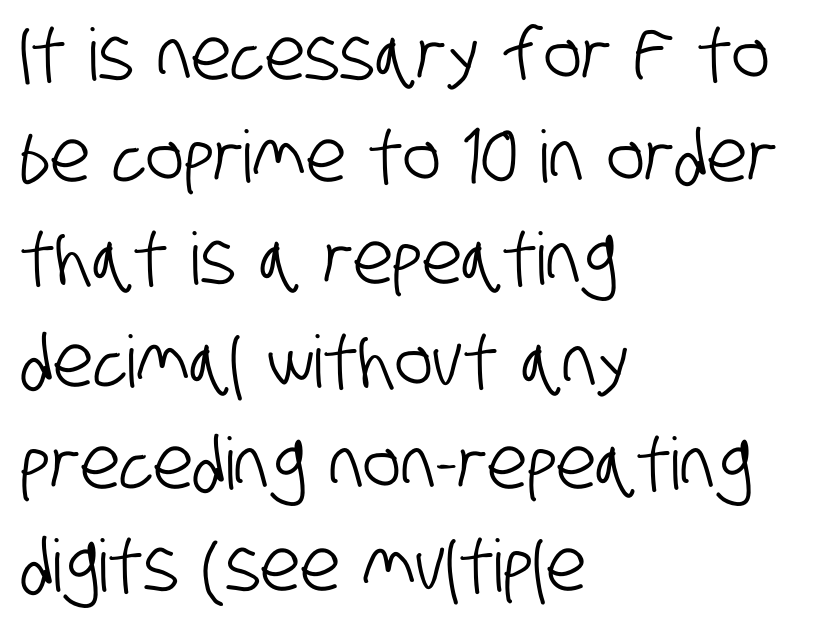
The image shows 72 px condensed sans-serif type; set left-aligned, normal line spacing (1.42x), normal letter spacing, not underlined; low stroke contrast and a large x-height.
